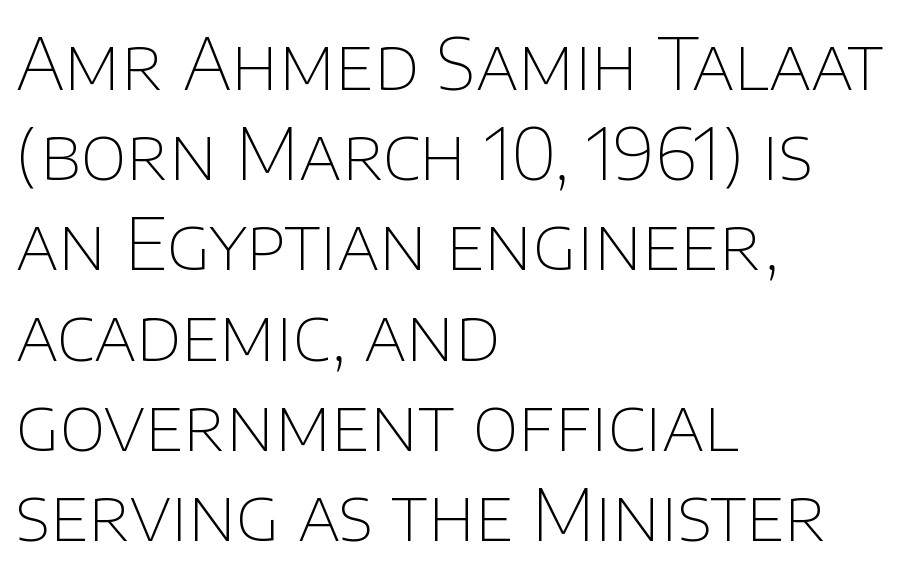
Q: Is the text bold? A: No.
Q: Is the text italic (slanted)? A: No, it is upright.
Q: Is the typeface a serif or a sans-serif typeface? A: Sans-serif.
Q: Is the text underlined? A: No.
Q: How is the paragraph aligned? A: Left-aligned.
Q: Is the spacing between letters normal or unusually wide? A: Normal.
Q: Is the spacing between lines tight, normal or loose? A: Normal.
Q: Width (condensed, normal, or wide)? A: Normal.
Q: Stroke contrast? A: Low.
Q: x-height? A: Large.
Q: Monospaced? A: No.
